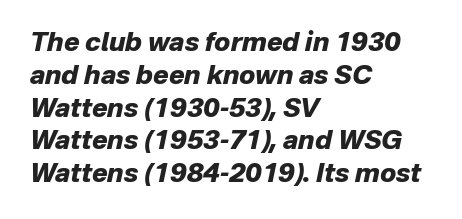
Q: Is the text bold? A: Yes.
Q: Is the text italic (slanted)? A: Yes, it leans right by about 12 degrees.
Q: Is the text underlined? A: No.
Q: How is the paragraph aligned? A: Left-aligned.
Q: Is the spacing between letters normal or unusually wide? A: Normal.
Q: Is the spacing between lines tight, normal or loose? A: Normal.
